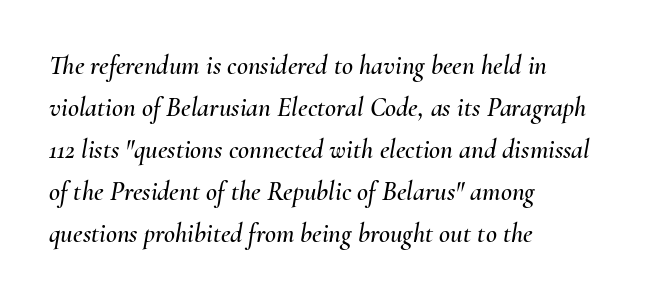
The typography opts for an oblique posture over an upright one. Characters follow at the spacing the type designer built in. The string is rendered with underlining switched off. The ragged edge is on the right, which tells us the setting is flush left.
